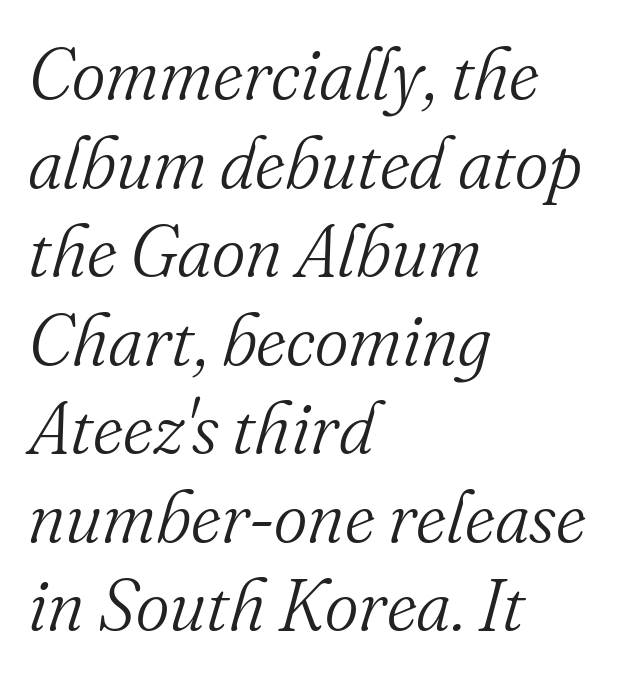
{"serif": "yes", "italic": "yes", "lean": "right", "slant_degrees": 16, "bold": "no", "weight": "light", "width": "normal", "stroke_contrast": "medium", "x_height": "small", "monospaced": "no", "underline": "no", "align": "left", "line_spacing_ratio": 1.23, "letter_spacing": "normal", "letter_spacing_em": 0.0, "glyph_px": 72}
